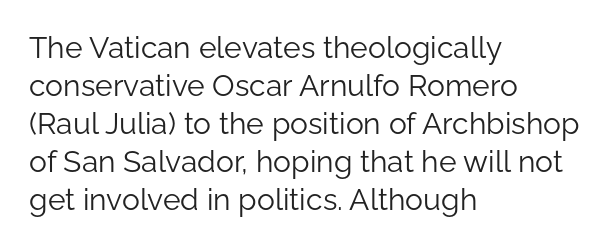
Q: Is the text bold? A: No.
Q: Is the text italic (slanted)? A: No, it is upright.
Q: Is the typeface a serif or a sans-serif typeface? A: Sans-serif.
Q: Is the text underlined? A: No.
Q: How is the paragraph aligned? A: Left-aligned.
Q: Is the spacing between letters normal or unusually wide? A: Normal.
Q: Is the spacing between lines tight, normal or loose? A: Normal.
Q: Width (condensed, normal, or wide)? A: Normal.
Q: Stroke contrast? A: Low.
Q: x-height? A: Medium.
Q: Monospaced? A: No.
